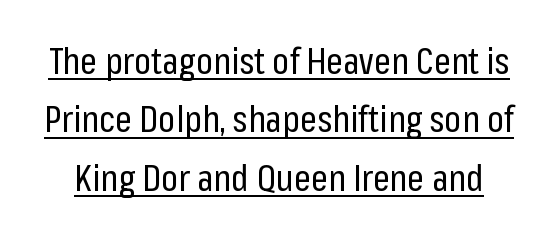
{"serif": "no", "italic": "no", "bold": "no", "weight": "regular", "width": "condensed", "stroke_contrast": "low", "x_height": "medium", "monospaced": "no", "underline": "yes", "line_spacing": "normal", "line_spacing_ratio": 1.58, "letter_spacing": "normal", "letter_spacing_em": 0.0, "glyph_px": 37}
